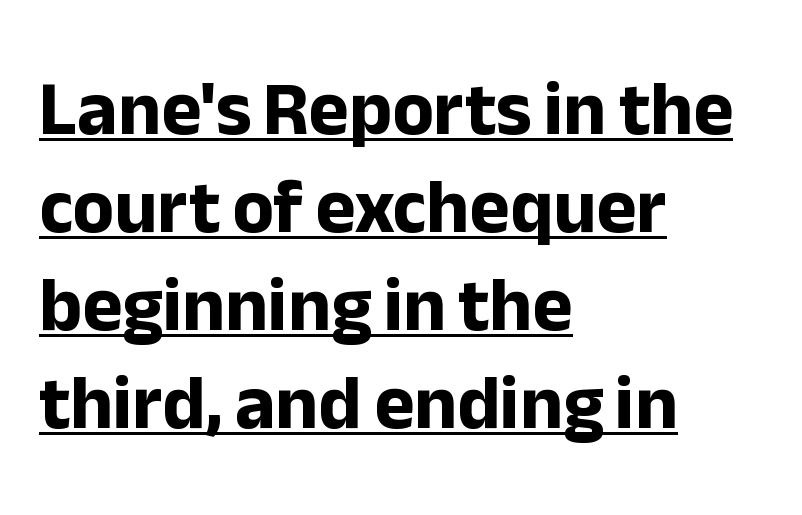
{"serif": "no", "italic": "no", "bold": "yes", "weight": "bold", "width": "normal", "stroke_contrast": "low", "x_height": "medium", "monospaced": "no", "underline": "yes", "align": "left", "line_spacing": "normal", "line_spacing_ratio": 1.29, "letter_spacing": "normal", "letter_spacing_em": 0.0, "glyph_px": 76}
